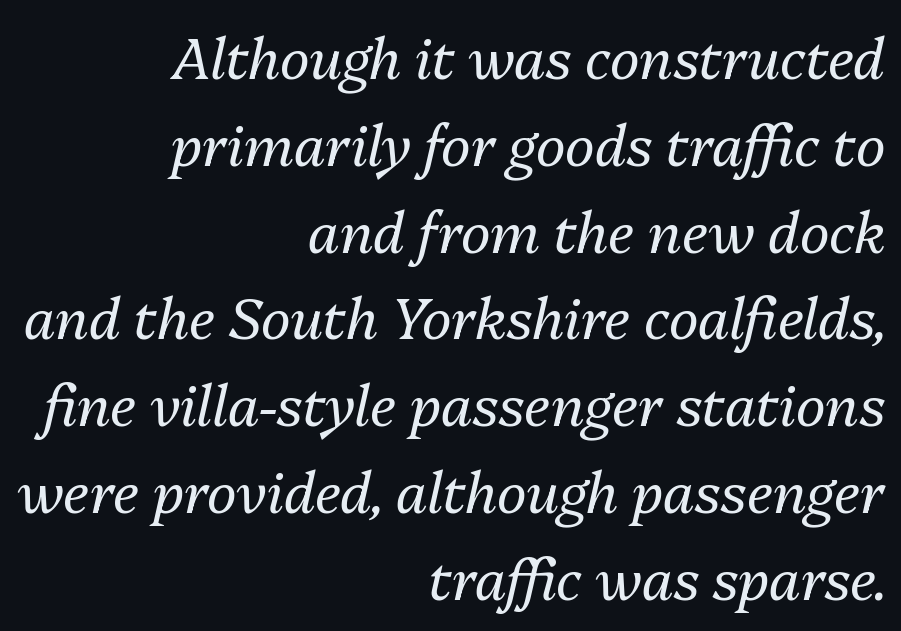
The image shows 56 px regular-weight type, italic (leaning right); set right-aligned, normal line spacing (1.55x), normal letter spacing, not underlined; medium stroke contrast and a medium x-height.
